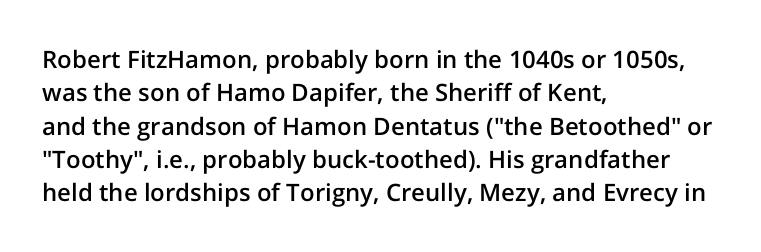
{"italic": "no", "bold": "semi", "underline": "no", "align": "left", "line_spacing": "normal", "line_spacing_ratio": 1.39, "letter_spacing": "normal", "letter_spacing_em": 0.0, "glyph_px": 24}
